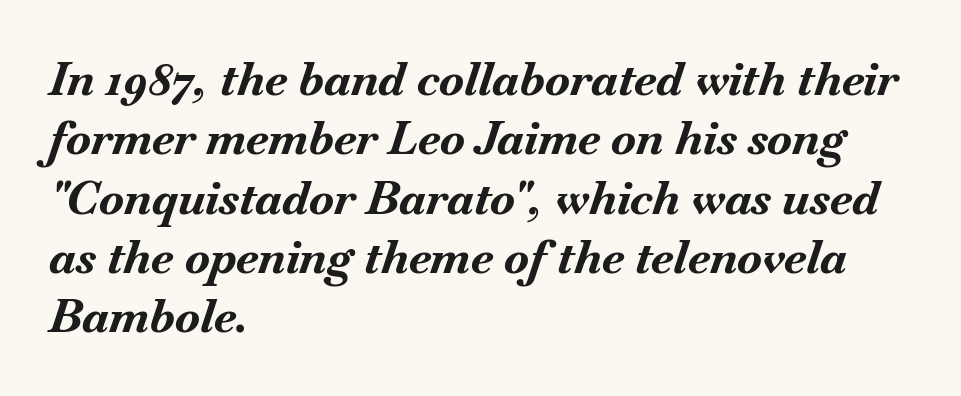
The image shows 46 px bold type, italic (leaning right); set left-aligned, normal line spacing (1.29x), normal letter spacing, not underlined; medium stroke contrast and a small x-height.
